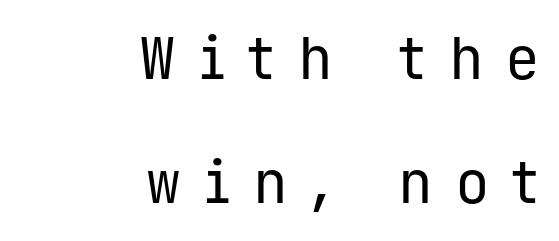
Q: Is the text bold? A: No.
Q: Is the text italic (slanted)? A: No, it is upright.
Q: Is the typeface a serif or a sans-serif typeface? A: Sans-serif.
Q: Is the text underlined? A: No.
Q: How is the paragraph aligned? A: Right-aligned.
Q: Is the spacing between letters normal or unusually wide? A: Unusually wide.
Q: Is the spacing between lines tight, normal or loose? A: Loose.
Q: Width (condensed, normal, or wide)? A: Normal.
Q: Stroke contrast? A: Low.
Q: x-height? A: Medium.
Q: Monospaced? A: Yes.
